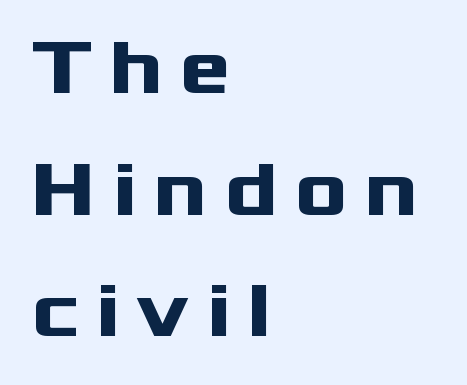
{"serif": "no", "italic": "no", "bold": "yes", "weight": "heavy", "width": "wide", "stroke_contrast": "medium", "x_height": "medium", "monospaced": "no", "underline": "no", "align": "left", "line_spacing": "normal", "line_spacing_ratio": 1.56, "letter_spacing": "wide", "letter_spacing_em": 0.22, "glyph_px": 78}
